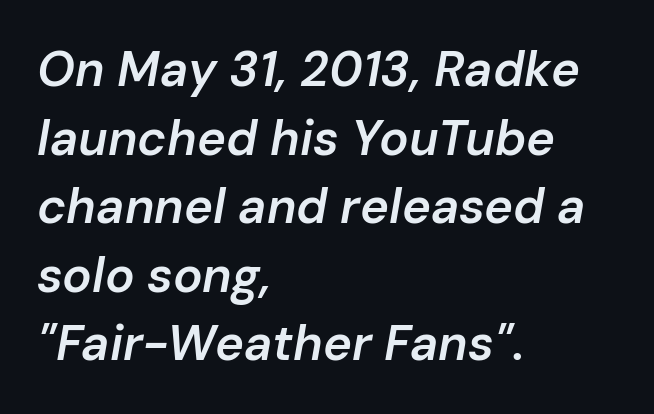
The image shows 49 px semibold type, italic (leaning right); set left-aligned, normal line spacing (1.4x), normal letter spacing, not underlined; low stroke contrast and a medium x-height.
